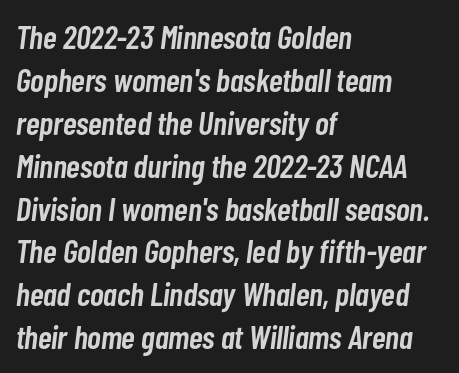
The image shows 33 px semibold, condensed type, italic (leaning right); set left-aligned, normal line spacing (1.3x), normal letter spacing, not underlined; low stroke contrast and a medium x-height.
